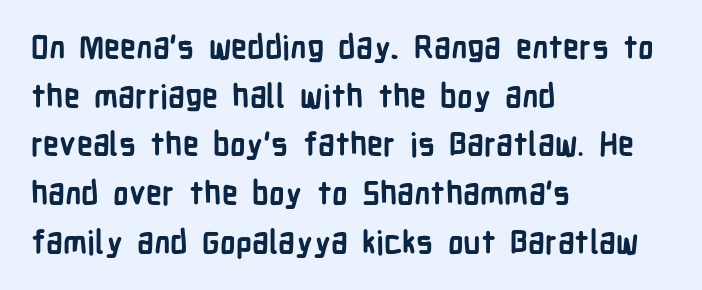
Q: Is the text bold? A: Yes.
Q: Is the text italic (slanted)? A: No, it is upright.
Q: Is the typeface a serif or a sans-serif typeface? A: Sans-serif.
Q: Is the text underlined? A: No.
Q: How is the paragraph aligned? A: Left-aligned.
Q: Is the spacing between letters normal or unusually wide? A: Normal.
Q: Is the spacing between lines tight, normal or loose? A: Normal.
Q: Width (condensed, normal, or wide)? A: Condensed.
Q: Stroke contrast? A: Low.
Q: x-height? A: Medium.
Q: Monospaced? A: No.
